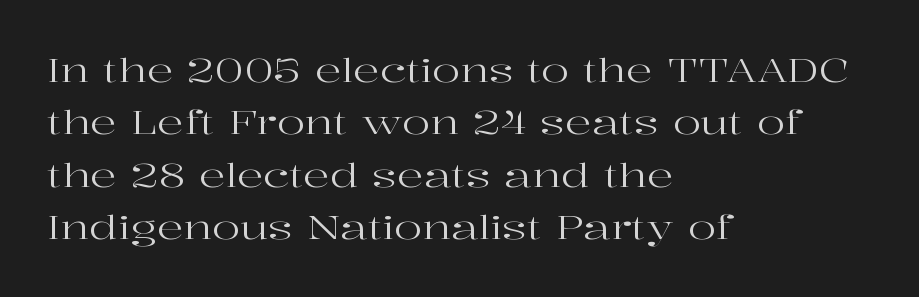
The image shows 33 px regular-weight, wide serif type, upright; set left-aligned, normal line spacing (1.59x), normal letter spacing, not underlined; high stroke contrast and a medium x-height.
